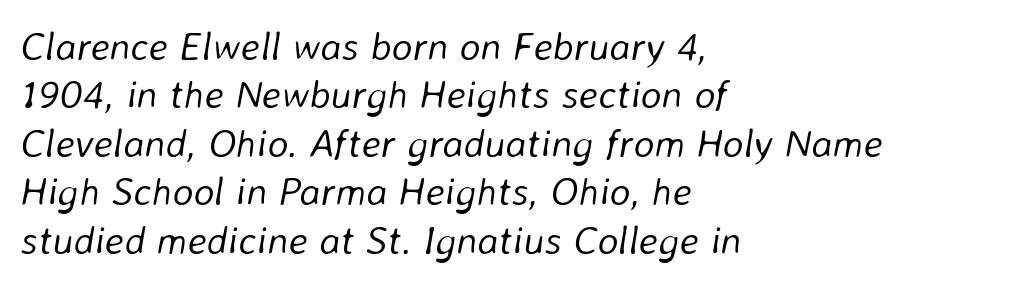
{"italic": "yes", "lean": "right", "slant_degrees": 8, "bold": "no", "weight": "light", "width": "normal", "stroke_contrast": "low", "x_height": "medium", "monospaced": "no", "underline": "no", "align": "left", "line_spacing_ratio": 1.21, "letter_spacing": "normal", "letter_spacing_em": 0.0, "glyph_px": 40}
